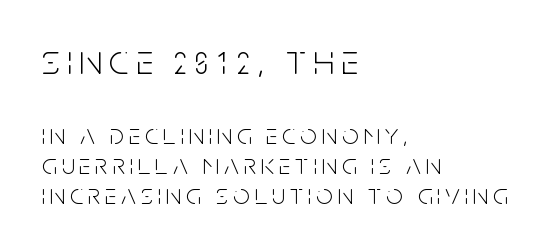
The initial chunk of copy outweighs the following chunk in type size. Summary of weight: not heavy and not bold. Is this a fixed-width face? No — the glyphs have proportional, varying widths. Leading: reduced. Beneath every word, the page is bare.
